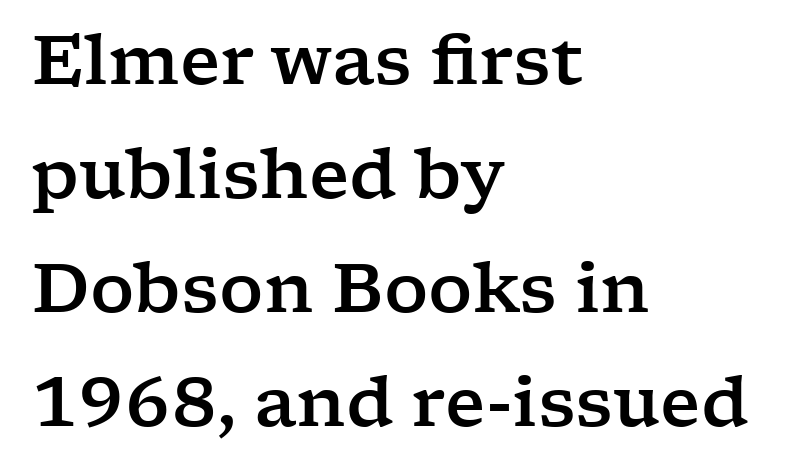
The image shows 69 px wide serif type, upright; set left-aligned, normal line spacing (1.65x), normal letter spacing, not underlined; low stroke contrast and a medium x-height.
